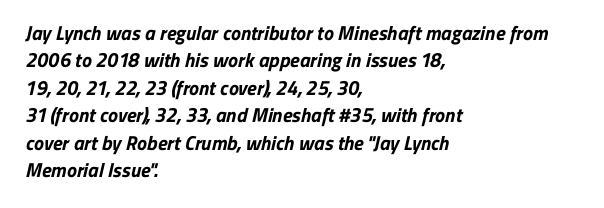
The image shows 20 px bold type; set left-aligned, normal line spacing (1.37x), normal letter spacing, not underlined.
